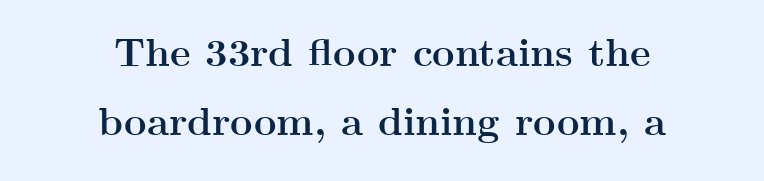
{"serif": "yes", "italic": "no", "bold": "yes", "weight": "semibold", "width": "wide", "stroke_contrast": "medium", "x_height": "small", "monospaced": "no", "underline": "no", "align": "center", "line_spacing_ratio": 1.77, "letter_spacing": "normal", "letter_spacing_em": 0.0, "glyph_px": 39}
